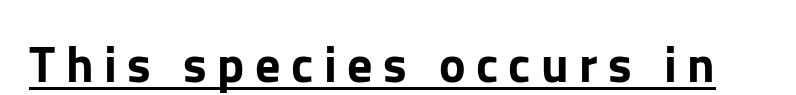
{"serif": "no", "italic": "no", "width": "normal", "stroke_contrast": "low", "x_height": "medium", "monospaced": "no", "underline": "yes", "letter_spacing": "wide", "letter_spacing_em": 0.21, "glyph_px": 50}
